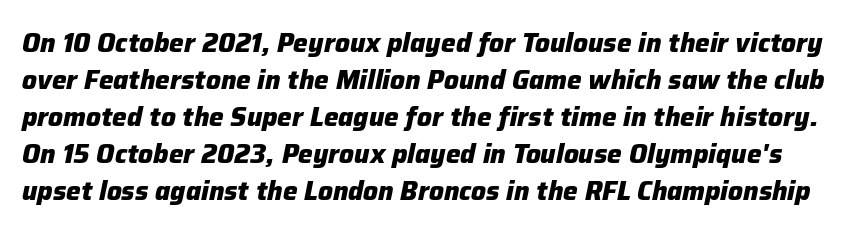
Emphasis by weight is at full strength: bold. Glance below the letters and you will spot only blank space. Yep, that's italic — everything's leaning. The tracking reads as untouched default to a designer's eye.
